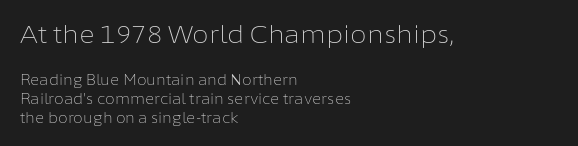
This sample uses plain, unmodified letter spacing. When letters stand straight like this, we call the style roman or upright. Size contrast runs from large at the top to small at the bottom. The specimen omits any rule beneath the text block's lines. Does the leading feel generous? No, just average. Casual observation: everything's shoved over to the left.
